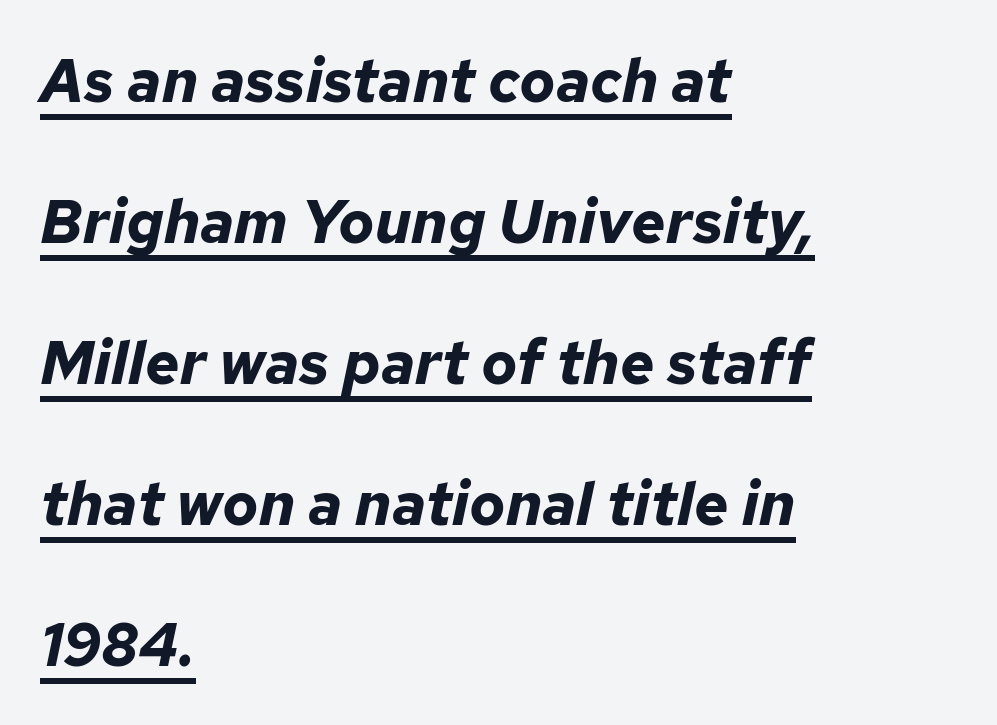
The line-height multiplier appears high, well above default. You could not count columns in this text — the font is proportionally spaced. What stands out about the letter spacing? Nothing — it is the standard amount. Does the lettering tilt? It does — this is italic.
